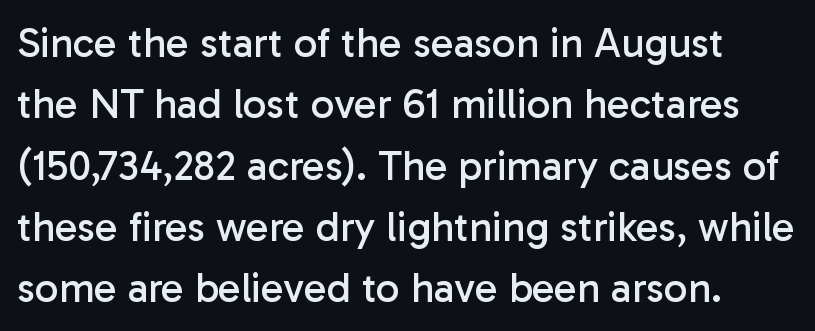
The image shows 42 px regular-weight sans-serif type, upright; set normal line spacing (1.46x), normal letter spacing, not underlined; low stroke contrast and a medium x-height.
